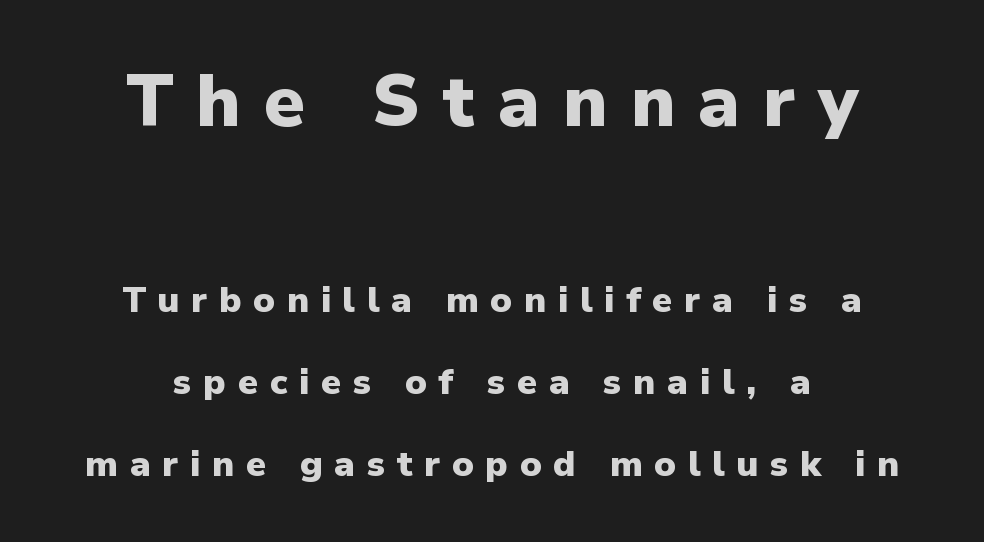
{"serif": "no", "italic": "no", "bold": "yes", "weight": "heavy", "width": "normal", "stroke_contrast": "low", "x_height": "medium", "monospaced": "no", "underline": "no", "align": "center", "line_spacing": "loose", "line_spacing_ratio": 2.28, "letter_spacing": "wide", "letter_spacing_em": 0.32, "larger_block": "first", "size_ratio": 2.0, "glyph_px": 72}
